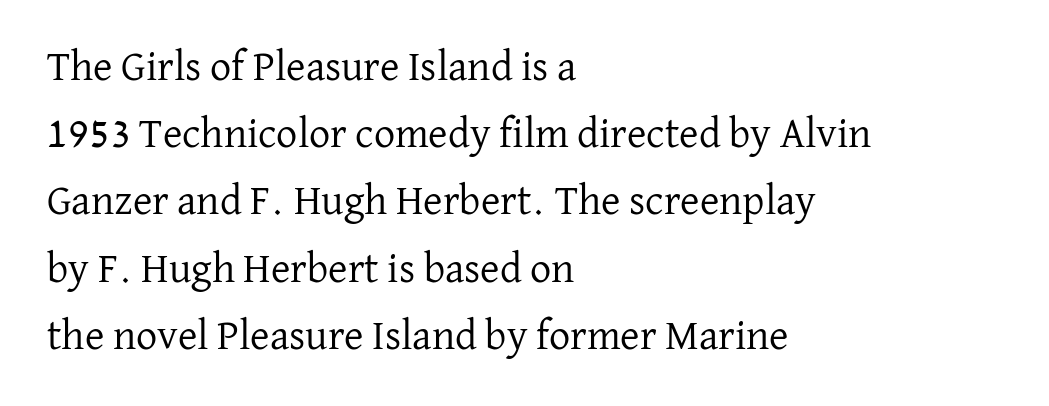
Q: Is the text bold? A: No.
Q: Is the text italic (slanted)? A: No, it is upright.
Q: Is the typeface a serif or a sans-serif typeface? A: Serif.
Q: Is the text underlined? A: No.
Q: How is the paragraph aligned? A: Left-aligned.
Q: Is the spacing between letters normal or unusually wide? A: Normal.
Q: Is the spacing between lines tight, normal or loose? A: Normal.
Q: Width (condensed, normal, or wide)? A: Normal.
Q: Stroke contrast? A: Low.
Q: x-height? A: Medium.
Q: Monospaced? A: No.
